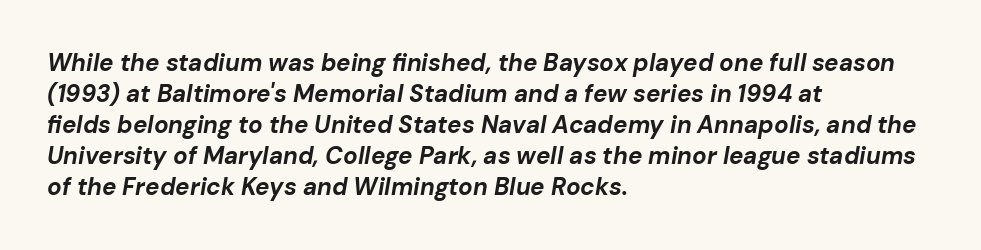
{"italic": "yes", "lean": "right", "slant_degrees": 10, "bold": "yes", "underline": "no", "align": "left", "line_spacing": "normal", "line_spacing_ratio": 1.29, "letter_spacing": "normal", "letter_spacing_em": 0.0, "glyph_px": 24}
